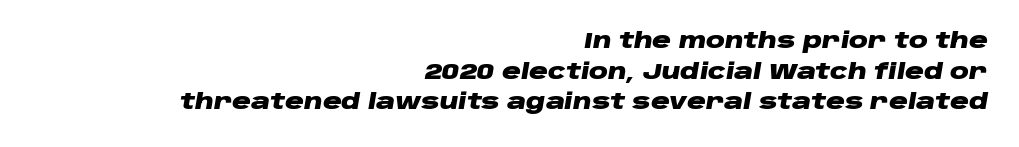
The image shows 21 px bold type, italic (leaning right); set right-aligned, normal line spacing (1.46x), normal letter spacing, not underlined.
